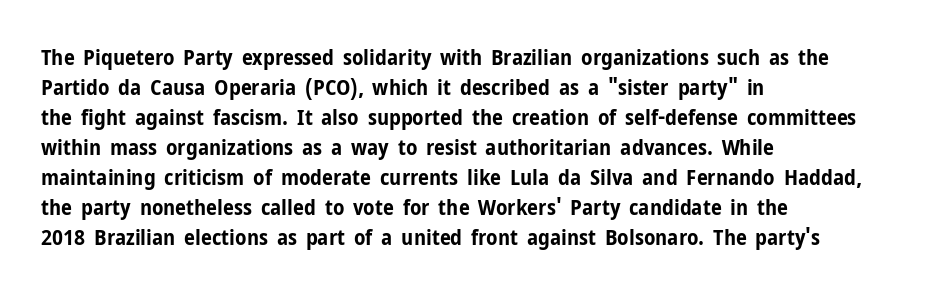
Q: Is the text bold? A: Yes.
Q: Is the text italic (slanted)? A: No, it is upright.
Q: Is the text underlined? A: No.
Q: How is the paragraph aligned? A: Left-aligned.
Q: Is the spacing between letters normal or unusually wide? A: Normal.
Q: Is the spacing between lines tight, normal or loose? A: Normal.
